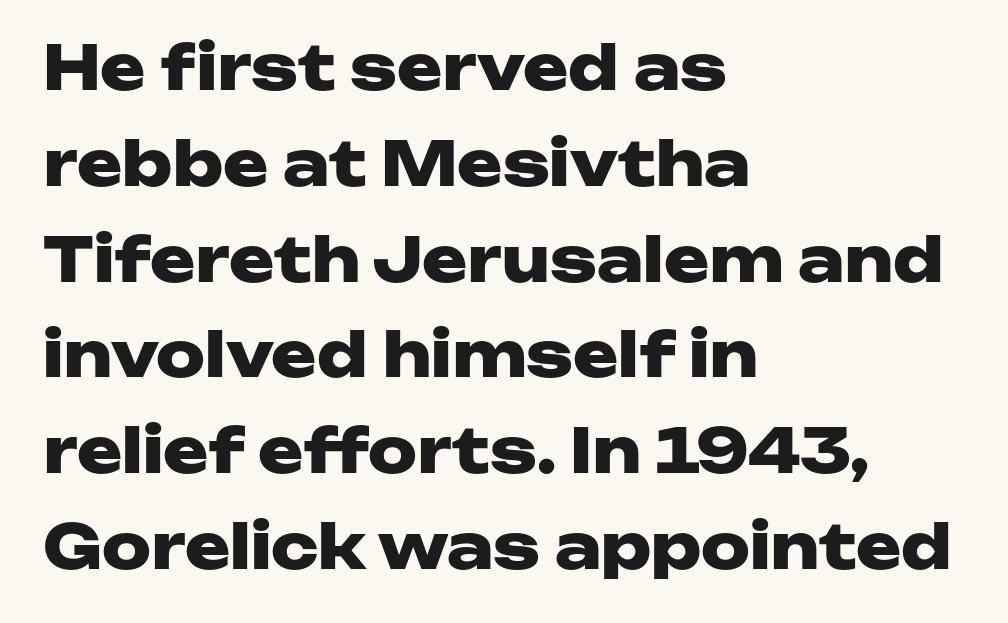
No italicization has been applied; the sample stays upright. No word sits above an underline. Students, note that the glyphs here touch the page at normal intervals. What weight is shown? A full bold with thick strokes. Letterform terminals end flat and unadorned throughout the passage. The letters advance in unequal steps, a hallmark of proportional type.
